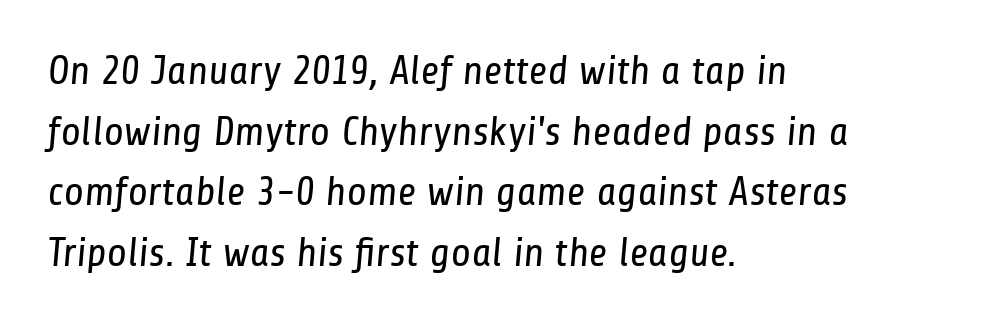
The image shows 41 px regular-weight, condensed sans-serif type; set left-aligned, normal line spacing (1.48x), normal letter spacing, not underlined; low stroke contrast and a medium x-height.
